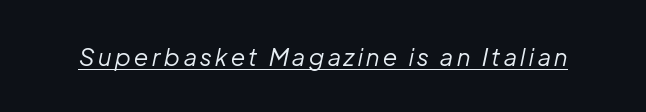
The image shows 24 px text type, italic (leaning right); set underlined.
